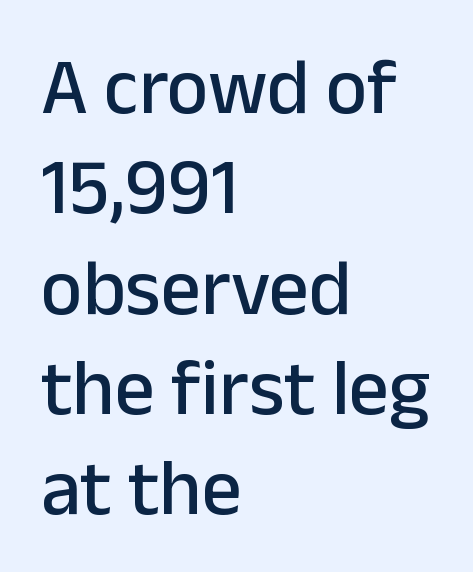
{"serif": "no", "italic": "no", "width": "normal", "stroke_contrast": "low", "x_height": "medium", "monospaced": "no", "underline": "no", "align": "left", "line_spacing": "normal", "line_spacing_ratio": 1.27, "letter_spacing": "normal", "letter_spacing_em": 0.0, "glyph_px": 79}
